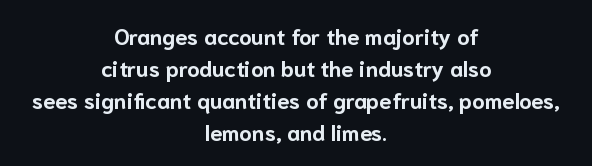
{"italic": "no", "bold": "yes", "underline": "no", "align": "center", "line_spacing": "normal", "line_spacing_ratio": 1.45, "letter_spacing": "normal", "letter_spacing_em": 0.0, "glyph_px": 22}
